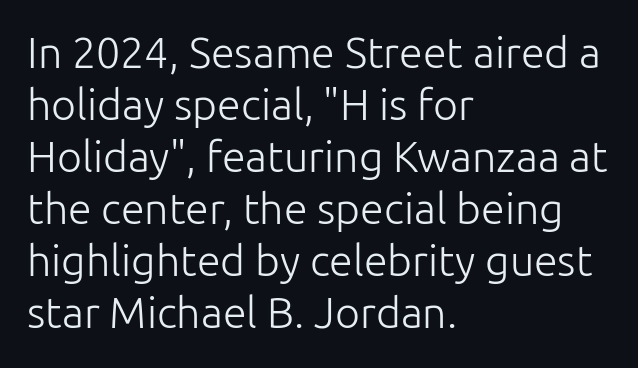
The image shows 43 px light sans-serif type, upright; set left-aligned, line spacing 1.21x, normal letter spacing, not underlined; low stroke contrast and a medium x-height.
